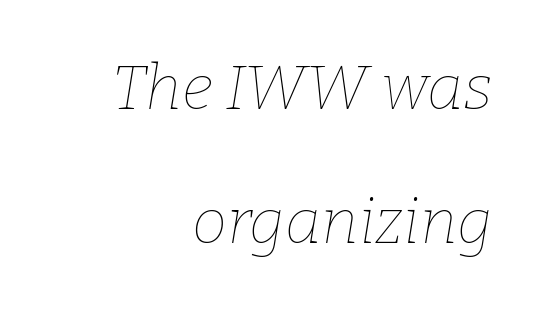
{"italic": "yes", "lean": "right", "slant_degrees": 9, "bold": "no", "weight": "thin", "width": "normal", "stroke_contrast": "low", "x_height": "medium", "monospaced": "no", "underline": "no", "align": "right", "line_spacing": "loose", "line_spacing_ratio": 2.12, "letter_spacing": "normal", "letter_spacing_em": 0.0, "glyph_px": 63}
